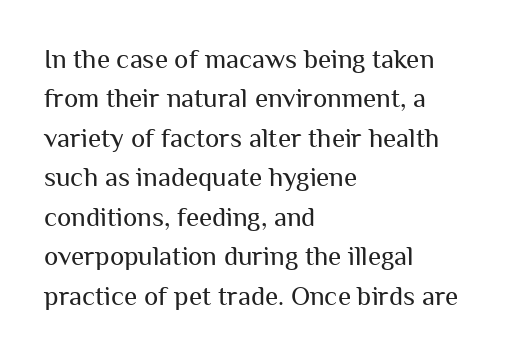
Quick note: not italic, upright. Is the stroke heavy? The answer is a plain regular-or-lighter. The setting favours the left margin, as ordinary paragraphs usually do. Has an underline been added? It has not. Tracking here is standard; glyphs follow each other at the usual distance. Line spacing here is normal.
